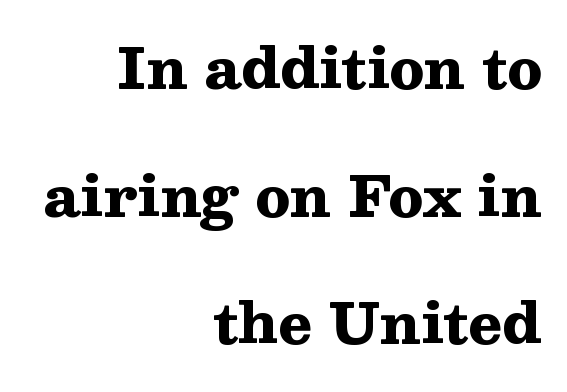
Unlike a clean sans, this face finishes its strokes with serifs. How are the letters spaced? Ordinarily, with no added tracking. Stroke thickness is high; the sample reads as a true bold. A roman cut, with each character standing at attention. Line endings align vertically; line beginnings do not. The letters advance in unequal steps, a hallmark of proportional type.
